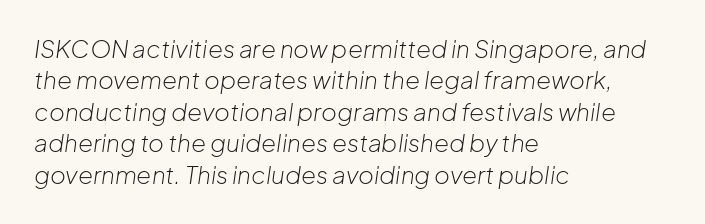
Q: Is the text bold? A: No.
Q: Is the text italic (slanted)? A: Yes, it leans right by about 8 degrees.
Q: Is the text underlined? A: No.
Q: How is the paragraph aligned? A: Left-aligned.
Q: Is the spacing between letters normal or unusually wide? A: Normal.
Q: Is the spacing between lines tight, normal or loose? A: Normal.
